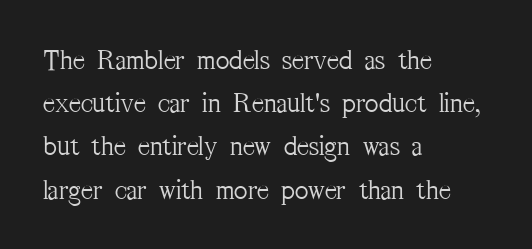
Q: Is the text bold? A: No.
Q: Is the text italic (slanted)? A: No, it is upright.
Q: Is the typeface a serif or a sans-serif typeface? A: Serif.
Q: Is the text underlined? A: No.
Q: How is the paragraph aligned? A: Left-aligned.
Q: Is the spacing between letters normal or unusually wide? A: Normal.
Q: Is the spacing between lines tight, normal or loose? A: Normal.
Q: Width (condensed, normal, or wide)? A: Condensed.
Q: Stroke contrast? A: Medium.
Q: x-height? A: Medium.
Q: Monospaced? A: No.
